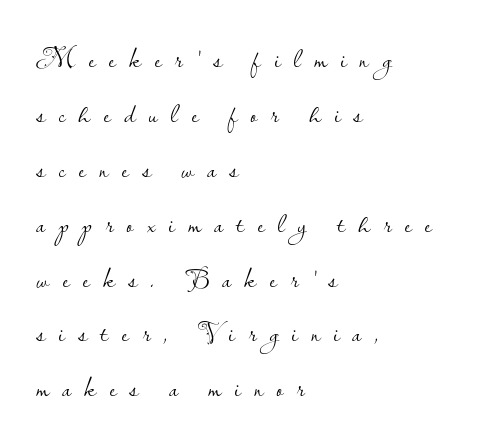
The image shows 28 px light sans-serif type; set left-aligned, loose line spacing (1.96x), unusually wide letter spacing (+0.47 em), not underlined; low stroke contrast and a small x-height.
